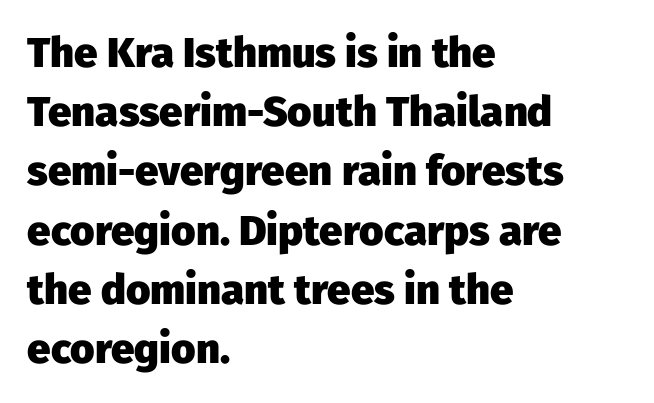
Q: Is the text bold? A: Yes.
Q: Is the text italic (slanted)? A: No, it is upright.
Q: Is the typeface a serif or a sans-serif typeface? A: Sans-serif.
Q: Is the text underlined? A: No.
Q: How is the paragraph aligned? A: Left-aligned.
Q: Is the spacing between letters normal or unusually wide? A: Normal.
Q: Is the spacing between lines tight, normal or loose? A: Normal.
Q: Width (condensed, normal, or wide)? A: Normal.
Q: Stroke contrast? A: Low.
Q: x-height? A: Medium.
Q: Monospaced? A: No.
